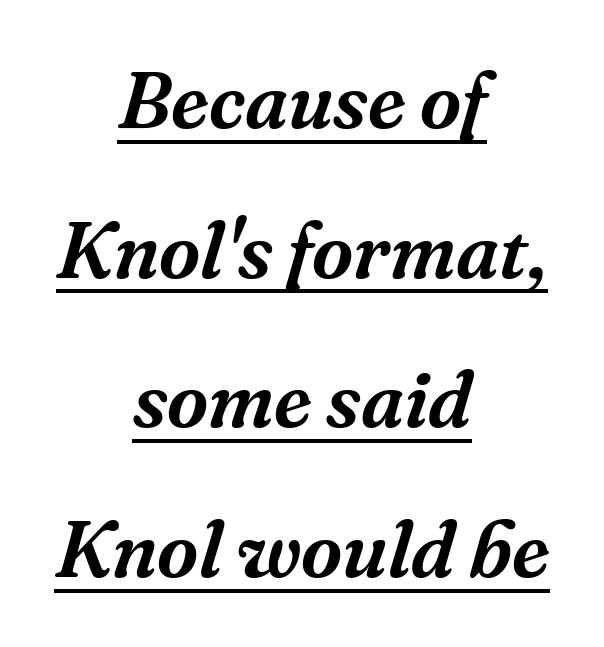
The letterforms sit shoulder to shoulder at normal distance. Every word sits above its own underline. The lines in this sample share a center point and differ in where they start and stop. Letterform terminals end in serifs throughout the passage. Think of a printed novel: that variable character pitch is what you see here. Notice how the stems are inclined rather than vertical — that's the hallmark of italics.
